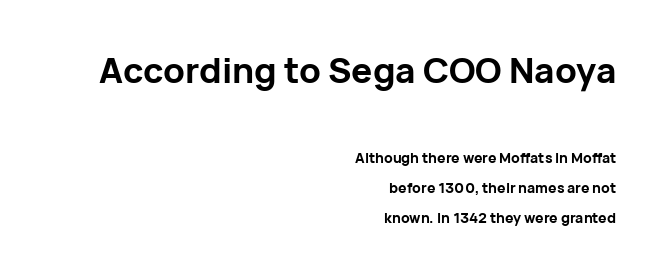
{"serif": "no", "italic": "no", "bold": "yes", "weight": "bold", "width": "normal", "stroke_contrast": "low", "x_height": "medium", "monospaced": "no", "underline": "no", "align": "right", "line_spacing": "loose", "line_spacing_ratio": 2.15, "letter_spacing": "normal", "letter_spacing_em": 0.0, "larger_block": "first", "size_ratio": 2.5, "glyph_px": 35}
